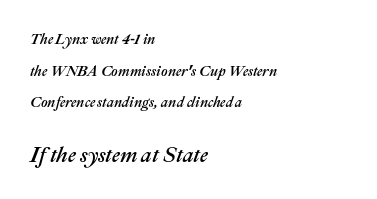
{"italic": "yes", "lean": "right", "slant_degrees": 22, "underline": "no", "align": "left", "line_spacing": "loose", "line_spacing_ratio": 2.26, "letter_spacing": "normal", "letter_spacing_em": 0.0, "larger_block": "second", "size_ratio": 1.5, "glyph_px": 21}
